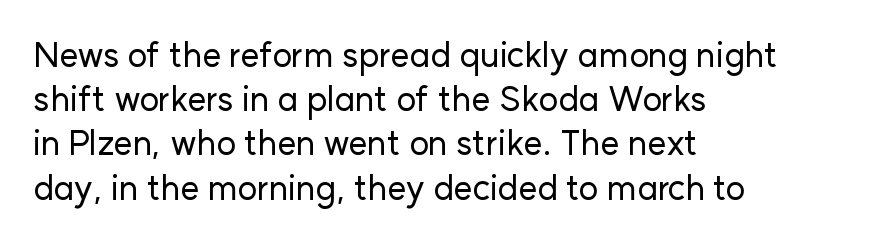
{"serif": "no", "italic": "no", "width": "normal", "stroke_contrast": "low", "x_height": "medium", "monospaced": "no", "underline": "no", "align": "left", "line_spacing": "normal", "line_spacing_ratio": 1.3, "letter_spacing": "normal", "letter_spacing_em": 0.0, "glyph_px": 34}
